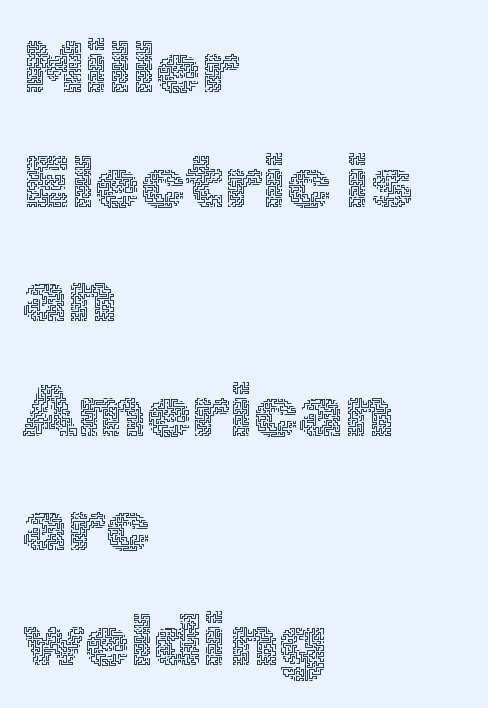
The image shows 73 px thin type, upright; set left-aligned, normal line spacing (1.57x), normal letter spacing, not underlined; a medium x-height.
